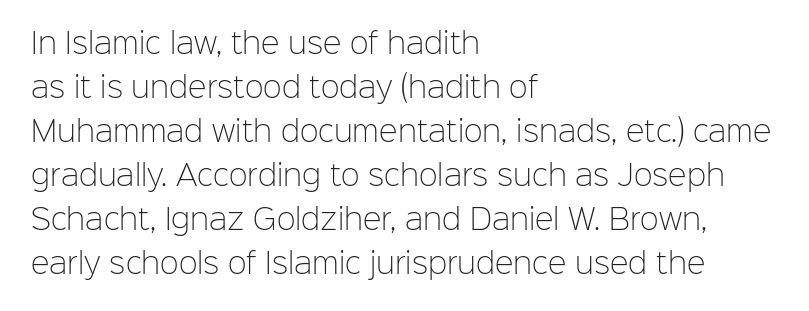
{"serif": "no", "italic": "no", "bold": "no", "weight": "light", "width": "normal", "stroke_contrast": "low", "x_height": "medium", "monospaced": "no", "underline": "no", "align": "left", "line_spacing": "normal", "line_spacing_ratio": 1.57, "letter_spacing": "normal", "letter_spacing_em": 0.0, "glyph_px": 28}
